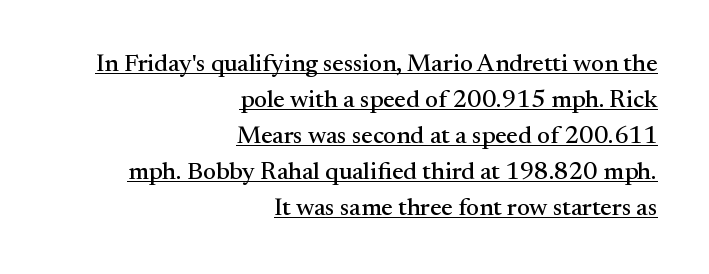
The image shows 25 px text type, upright; set right-aligned, normal line spacing (1.44x), normal letter spacing, underlined.
